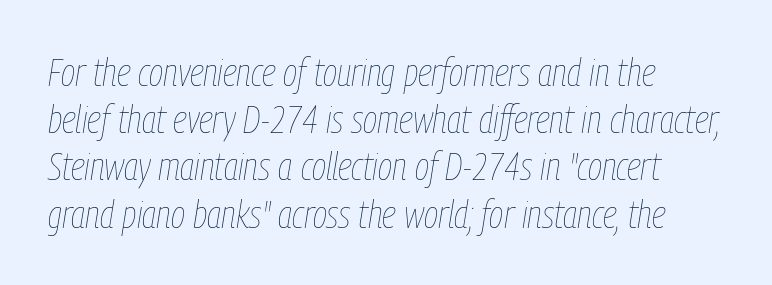
Q: Is the text bold? A: No.
Q: Is the text italic (slanted)? A: Yes, it leans right by about 9 degrees.
Q: Is the text underlined? A: No.
Q: How is the paragraph aligned? A: Left-aligned.
Q: Is the spacing between letters normal or unusually wide? A: Normal.
Q: Width (condensed, normal, or wide)? A: Condensed.
Q: Stroke contrast? A: Low.
Q: x-height? A: Medium.
Q: Monospaced? A: No.
